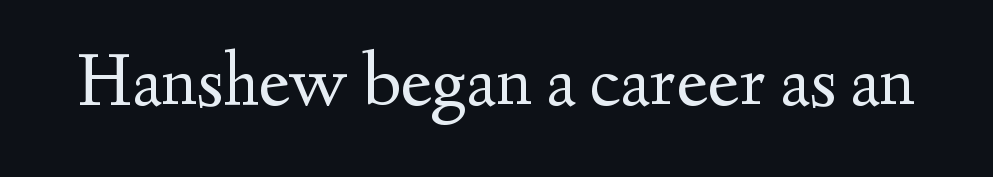
{"serif": "yes", "italic": "no", "bold": "no", "weight": "regular", "width": "normal", "stroke_contrast": "medium", "x_height": "small", "monospaced": "no", "underline": "no", "letter_spacing": "normal", "letter_spacing_em": 0.0, "glyph_px": 77}
